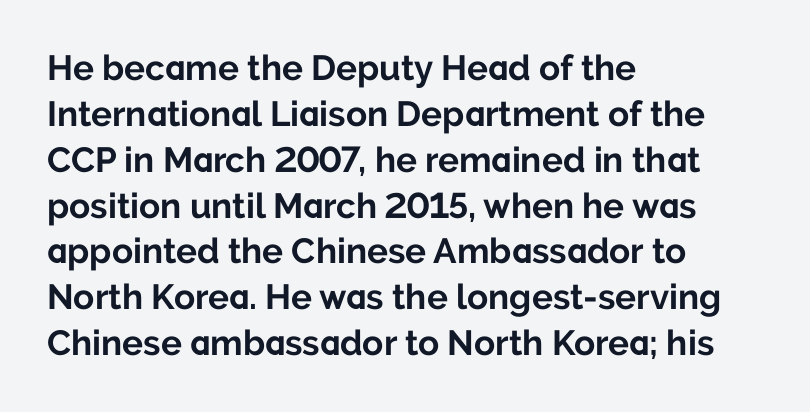
{"serif": "no", "italic": "no", "bold": "yes", "weight": "bold", "width": "normal", "stroke_contrast": "low", "x_height": "medium", "monospaced": "no", "underline": "no", "align": "left", "line_spacing": "normal", "line_spacing_ratio": 1.31, "letter_spacing": "normal", "letter_spacing_em": 0.0, "glyph_px": 35}
